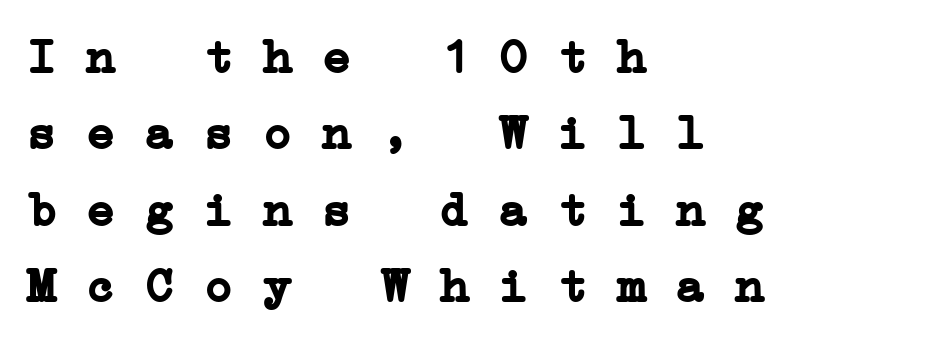
Its strokes are broad and dark, the hallmark of bold type. The characters display serif detailing at their extremities. The rendering uses typewriter-style spacing with identical character cells. Any mark beneath the type? The region is blank. Which margin do the lines hug? The left one — the right edge is uneven.
